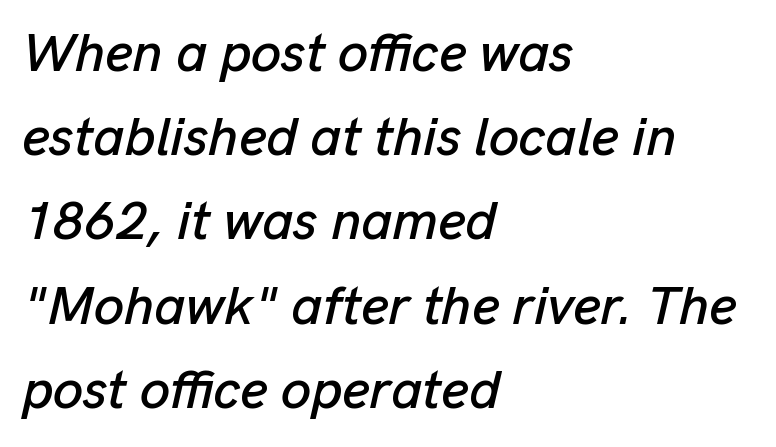
{"italic": "yes", "lean": "right", "slant_degrees": 13, "width": "normal", "stroke_contrast": "low", "x_height": "medium", "monospaced": "no", "underline": "no", "align": "left", "line_spacing": "normal", "line_spacing_ratio": 1.56, "letter_spacing": "normal", "letter_spacing_em": 0.0, "glyph_px": 54}
